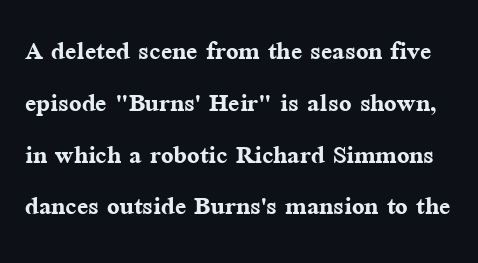
{"serif": "yes", "italic": "no", "bold": "yes", "weight": "semibold", "width": "normal", "stroke_contrast": "medium", "x_height": "medium", "monospaced": "no", "underline": "no", "line_spacing": "normal", "line_spacing_ratio": 1.57, "letter_spacing": "normal", "letter_spacing_em": 0.0, "glyph_px": 33}
